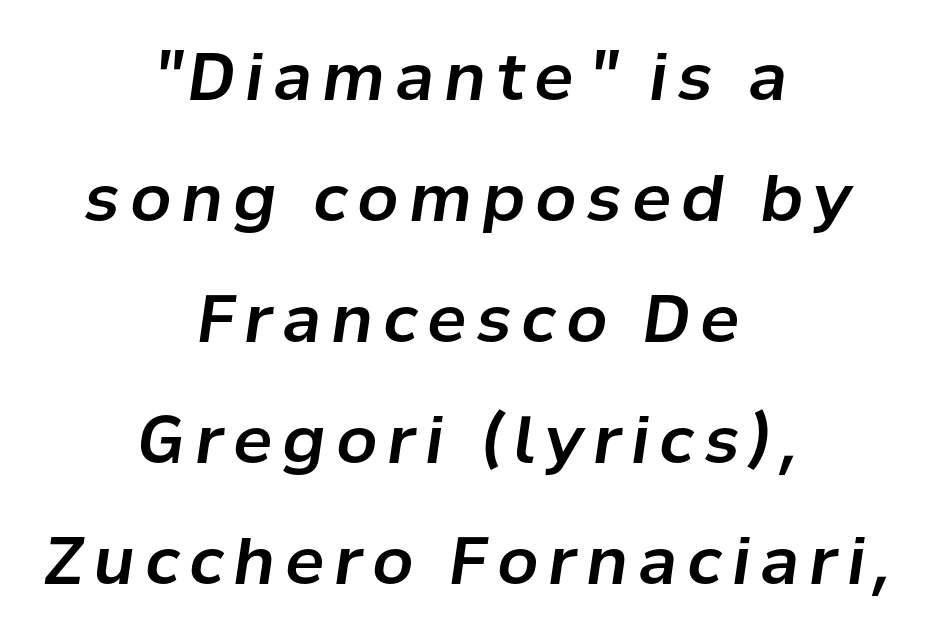
Q: Is the text italic (slanted)? A: Yes, it leans right by about 8 degrees.
Q: Is the text underlined? A: No.
Q: How is the paragraph aligned? A: Centered.
Q: Width (condensed, normal, or wide)? A: Normal.
Q: Stroke contrast? A: Low.
Q: x-height? A: Medium.
Q: Monospaced? A: No.
